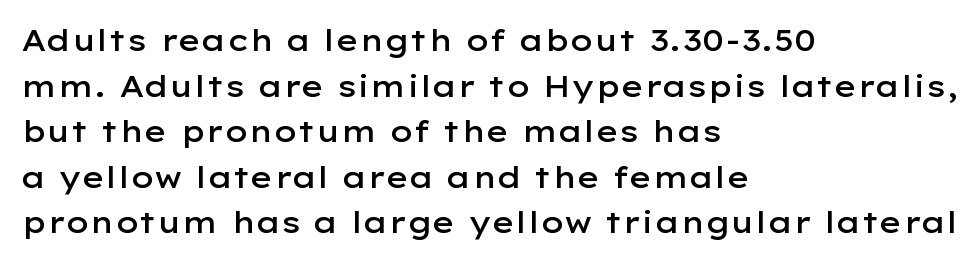
{"serif": "no", "italic": "no", "bold": "semi", "weight": "semibold", "width": "wide", "stroke_contrast": "low", "x_height": "medium", "monospaced": "no", "underline": "no", "align": "left", "line_spacing": "normal", "line_spacing_ratio": 1.52, "letter_spacing": "normal", "letter_spacing_em": 0.0, "glyph_px": 30}
